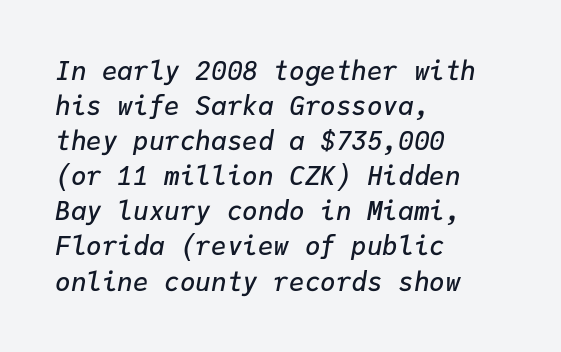
The gaps between neighbouring characters are ordinary and unremarkable. A normal amount of white space separates one row of letters from the next. Check the space under the baseline: it is left empty. In terms of weight, the rendering is demibold, just under bold. Every character sits at an angle, as italics do. Reading down the block, your eye returns to a fixed left position each line.
